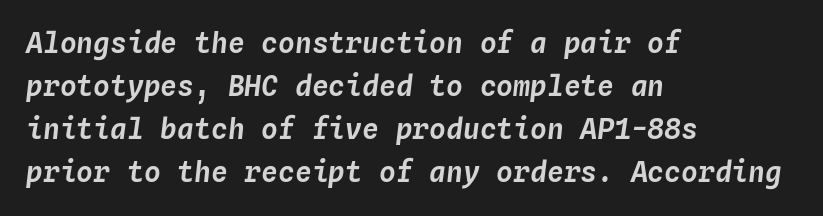
Q: Is the text italic (slanted)? A: Yes, it leans right by about 4 degrees.
Q: Is the text underlined? A: No.
Q: How is the paragraph aligned? A: Left-aligned.
Q: Is the spacing between letters normal or unusually wide? A: Normal.
Q: Is the spacing between lines tight, normal or loose? A: Normal.
Q: Width (condensed, normal, or wide)? A: Normal.
Q: Stroke contrast? A: Low.
Q: x-height? A: Medium.
Q: Monospaced? A: Yes.
